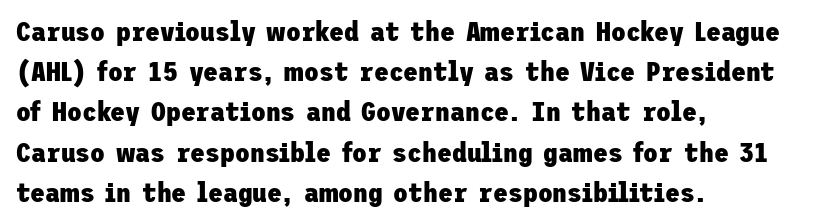
Q: Is the text bold? A: Yes.
Q: Is the text italic (slanted)? A: No, it is upright.
Q: Is the text underlined? A: No.
Q: How is the paragraph aligned? A: Left-aligned.
Q: Is the spacing between letters normal or unusually wide? A: Normal.
Q: Is the spacing between lines tight, normal or loose? A: Normal.
